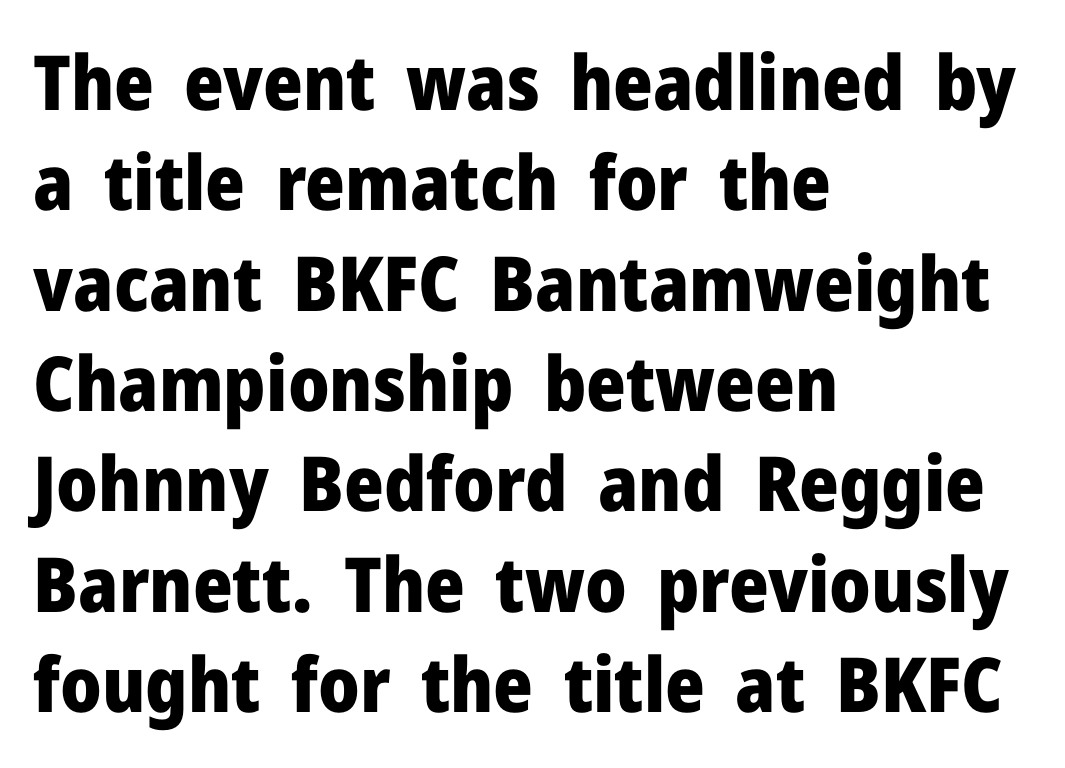
{"serif": "no", "italic": "no", "bold": "yes", "weight": "heavy", "width": "normal", "stroke_contrast": "low", "x_height": "medium", "monospaced": "no", "underline": "no", "align": "left", "line_spacing": "normal", "line_spacing_ratio": 1.32, "letter_spacing": "normal", "letter_spacing_em": 0.0, "glyph_px": 76}
